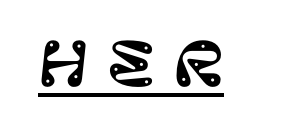
The rendering uses natural spacing where letterforms have individual widths. The font family rendered here belongs to the sans-serif group. A baseline rule has been typeset under these characters. Students, note that the glyphs here are deliberately spaced far apart.
